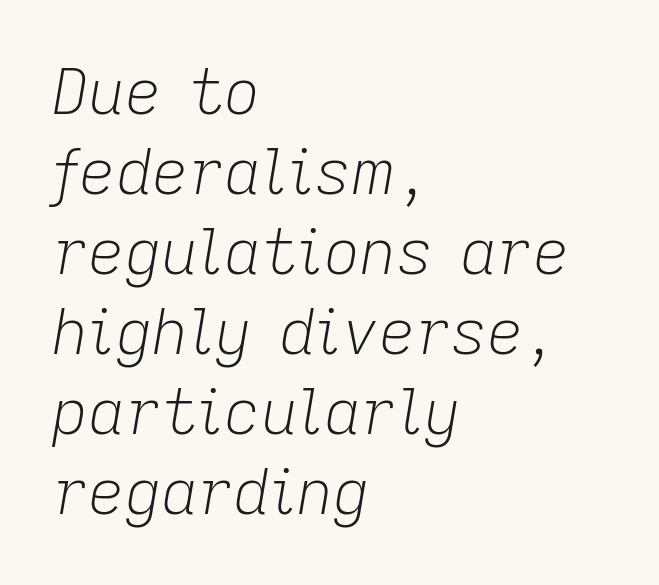
The image shows 63 px light type, italic (leaning right); set left-aligned, normal line spacing (1.27x), normal letter spacing, not underlined; low stroke contrast and a medium x-height.
